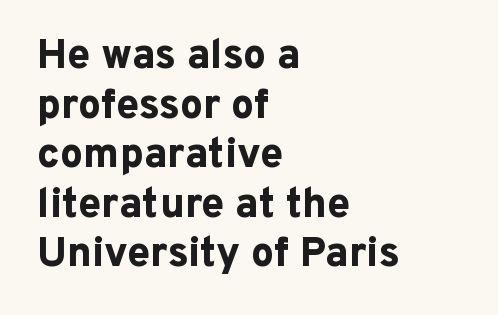
The image shows 41 px bold sans-serif type, upright; set left-aligned, line spacing 1.21x, normal letter spacing, not underlined; low stroke contrast and a medium x-height.
